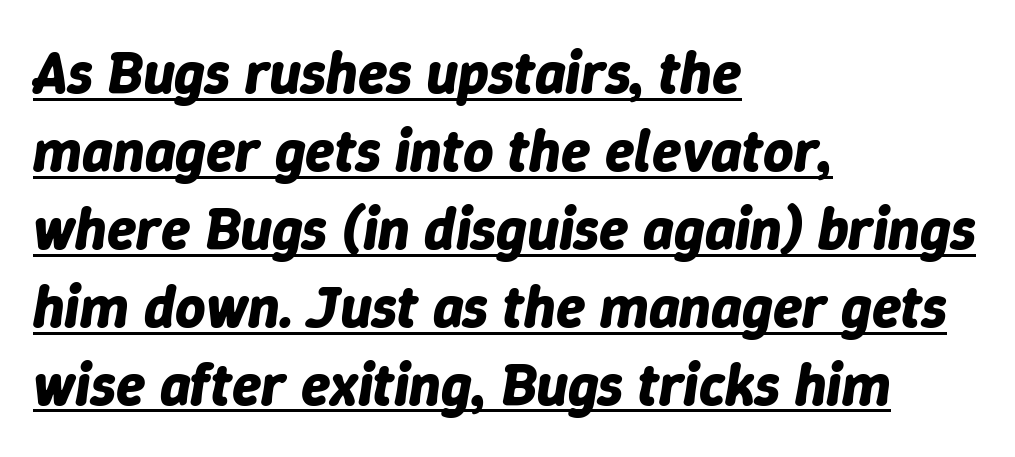
The line texture is even and compact thanks to regular tracking. Has an underline been added? It has. Baseline-to-baseline distance is the conventional proportion of letter height. In CSS terms this would be text-align: left. The strokes are fattened all the way to bold. Yep, that's italic — everything's leaning.
